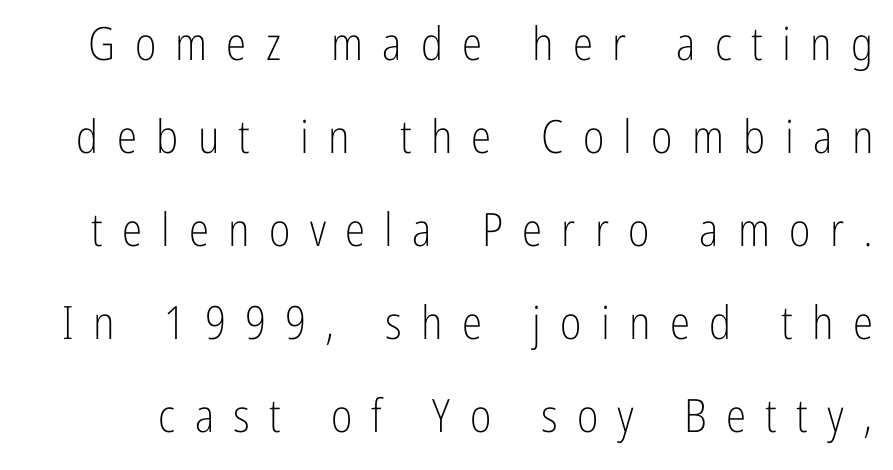
{"serif": "no", "italic": "no", "bold": "no", "weight": "light", "width": "condensed", "stroke_contrast": "low", "x_height": "medium", "monospaced": "no", "underline": "no", "line_spacing": "loose", "line_spacing_ratio": 2.02, "letter_spacing": "wide", "letter_spacing_em": 0.42, "glyph_px": 46}
